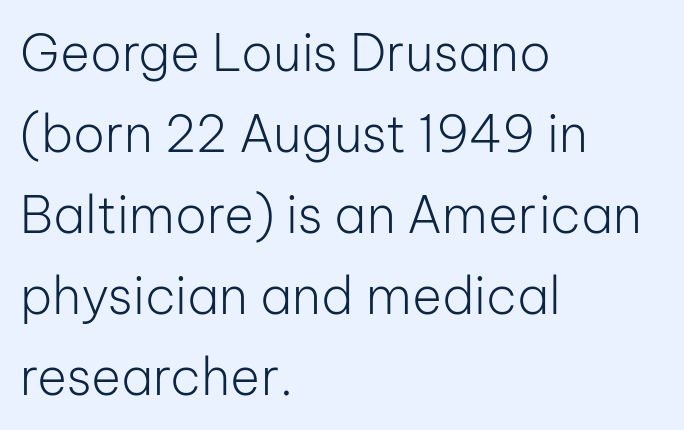
{"serif": "no", "italic": "no", "bold": "no", "weight": "light", "width": "normal", "stroke_contrast": "low", "x_height": "medium", "monospaced": "no", "underline": "no", "align": "left", "line_spacing": "normal", "line_spacing_ratio": 1.59, "letter_spacing": "normal", "letter_spacing_em": 0.0, "glyph_px": 51}
